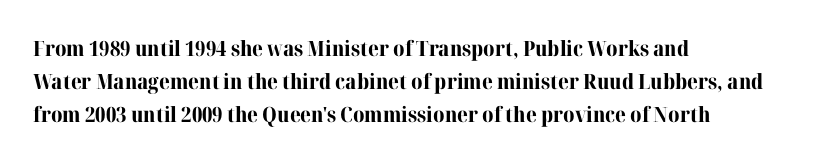
The image shows 21 px bold type, upright; set left-aligned, normal line spacing (1.56x), normal letter spacing, not underlined.
